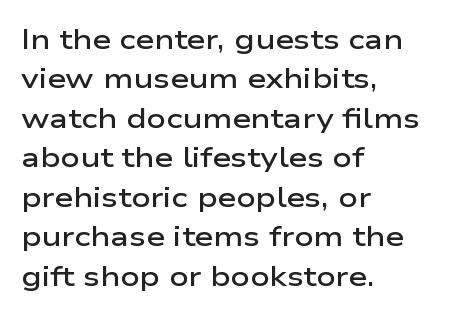
The line texture is even and compact thanks to regular tracking. The vertical gap from one line to the next is medium. It's the straight-up-and-down kind of type. I'd describe the lettering as semibold — firm but not a full bold. Layout note: lines flush left. Words float on clear page, feet unadorned.
